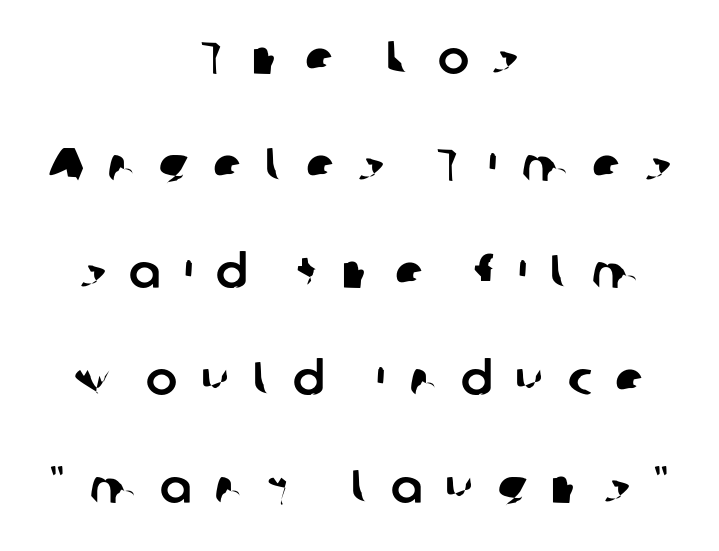
{"serif": "no", "width": "normal", "stroke_contrast": "low", "x_height": "medium", "monospaced": "no", "underline": "no", "align": "center", "line_spacing": "loose", "line_spacing_ratio": 2.28, "letter_spacing": "wide", "letter_spacing_em": 0.49, "glyph_px": 47}
